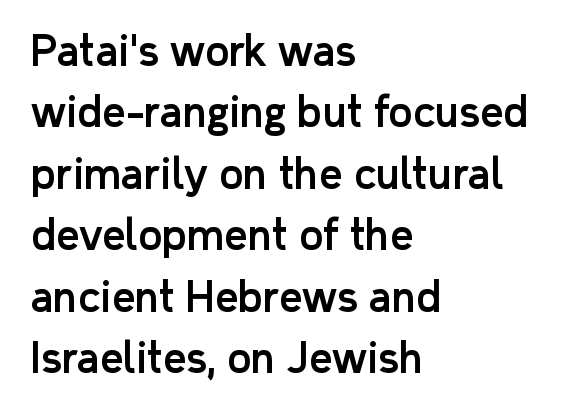
The designer left line spacing at the default. Honestly, there is no underline to notice here at all. These lines were composed using upright roman letters. Does extra space separate the letters? No, they use regular spacing. Where is the straight margin? On the left. Do the characters align in a grid? No, the font is proportional.
